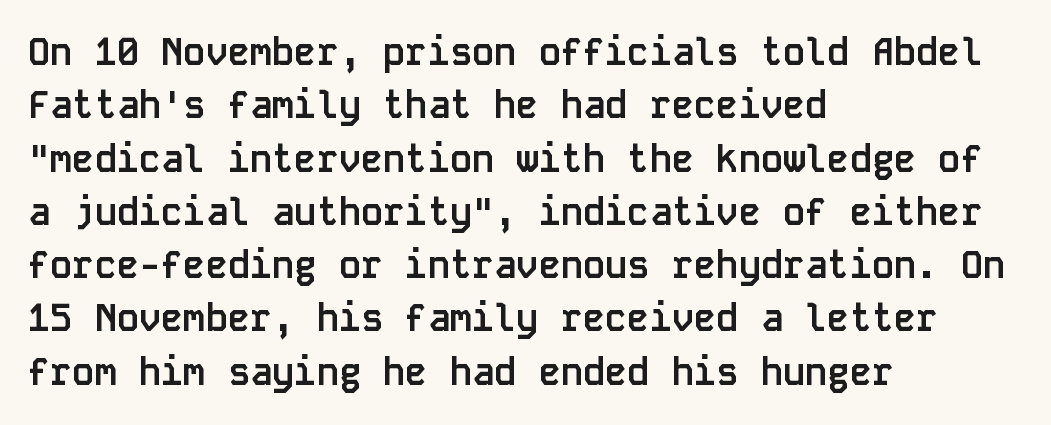
Q: Is the text bold? A: Yes.
Q: Is the text italic (slanted)? A: No, it is upright.
Q: Is the typeface a serif or a sans-serif typeface? A: Sans-serif.
Q: Is the text underlined? A: No.
Q: How is the paragraph aligned? A: Left-aligned.
Q: Is the spacing between letters normal or unusually wide? A: Normal.
Q: Is the spacing between lines tight, normal or loose? A: Normal.
Q: Width (condensed, normal, or wide)? A: Normal.
Q: Stroke contrast? A: Low.
Q: x-height? A: Large.
Q: Monospaced? A: Yes.
